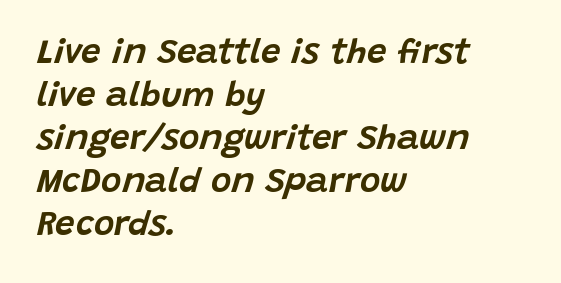
{"italic": "yes", "lean": "right", "slant_degrees": 15, "width": "normal", "stroke_contrast": "low", "x_height": "large", "monospaced": "no", "underline": "no", "align": "left", "line_spacing_ratio": 1.23, "letter_spacing": "normal", "letter_spacing_em": 0.0, "glyph_px": 35}
